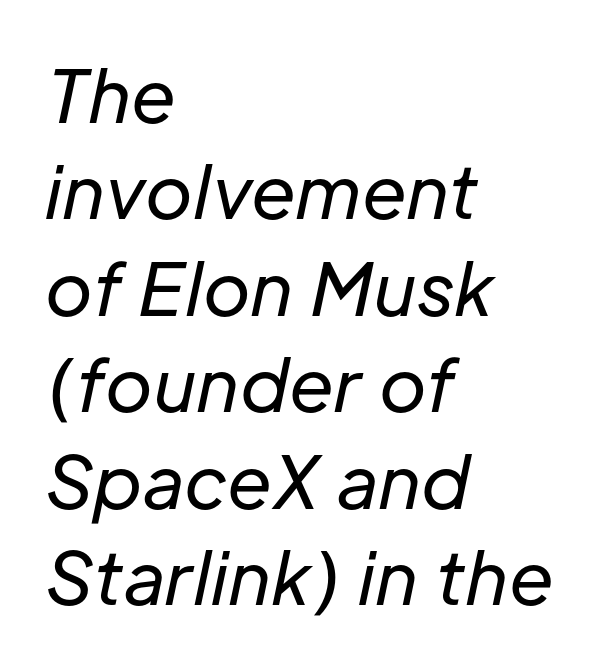
Q: Is the text bold? A: No.
Q: Is the text italic (slanted)? A: Yes, it leans right by about 12 degrees.
Q: Is the text underlined? A: No.
Q: How is the paragraph aligned? A: Left-aligned.
Q: Is the spacing between letters normal or unusually wide? A: Normal.
Q: Is the spacing between lines tight, normal or loose? A: Normal.
Q: Width (condensed, normal, or wide)? A: Normal.
Q: Stroke contrast? A: Low.
Q: x-height? A: Medium.
Q: Monospaced? A: No.
